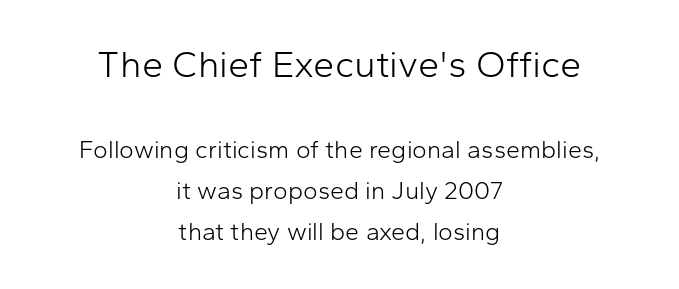
The image shows 38 px light sans-serif type, upright; set centered, normal line spacing (1.64x), normal letter spacing, not underlined; the first (top) block is 1.52x larger; low stroke contrast and a medium x-height.
